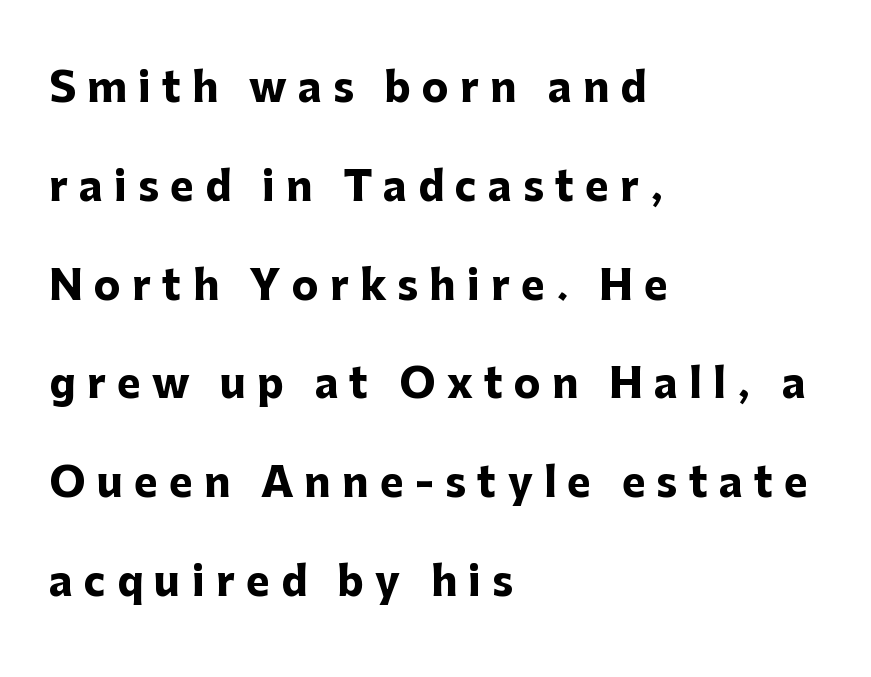
Q: Is the text bold? A: Yes.
Q: Is the text italic (slanted)? A: No, it is upright.
Q: Is the typeface a serif or a sans-serif typeface? A: Sans-serif.
Q: Is the text underlined? A: No.
Q: How is the paragraph aligned? A: Left-aligned.
Q: Is the spacing between letters normal or unusually wide? A: Unusually wide.
Q: Is the spacing between lines tight, normal or loose? A: Loose.
Q: Width (condensed, normal, or wide)? A: Normal.
Q: Stroke contrast? A: Low.
Q: x-height? A: Medium.
Q: Monospaced? A: No.
